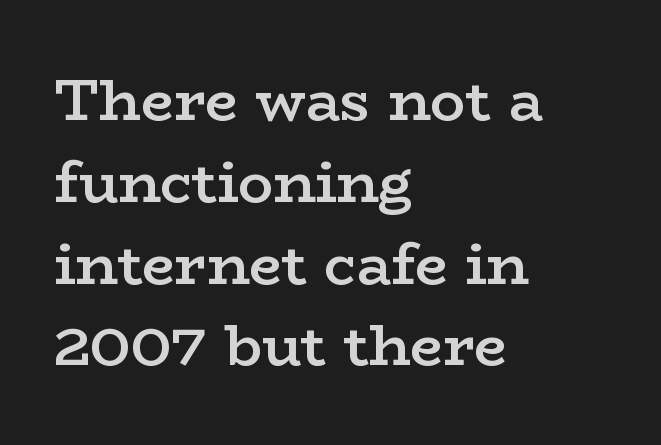
The paragraph has a hard left edge and a soft right edge. The face used here is seriffed, in the tradition of book romans. Upright lettering throughout. These lines keep a tight, regular rhythm from letter to letter. Notice how descenders clear the ascenders below comfortably — that's standard leading.
